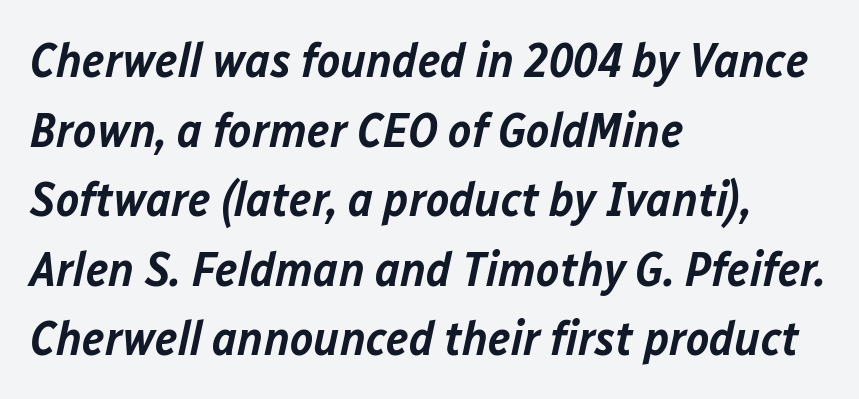
This rendering leaves character spacing at its baseline value. Notice the strokes are somewhat thickened but not fully heavy: this is a semibold. The passage shown stacks its lines at a standard gap. This sample has the flowing, uneven cadence of proportional lettering. Bare-footed words on every line. The rag falls on the right side of this text block.
